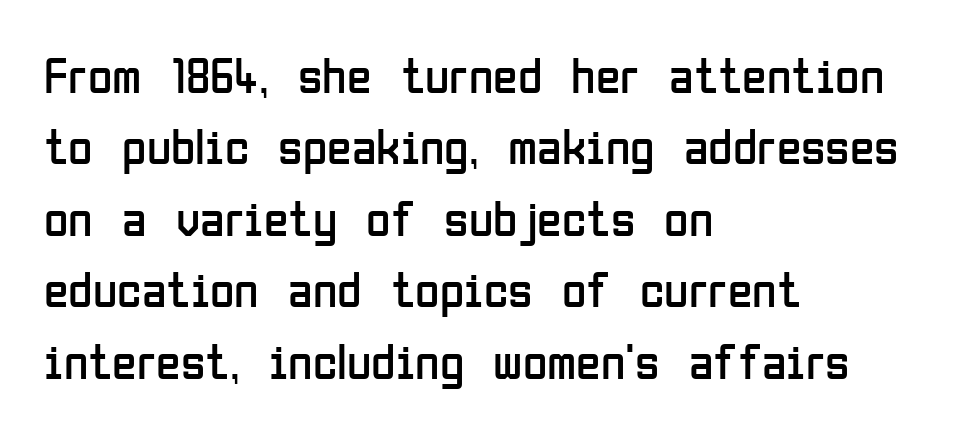
Where is the straight margin? On the left. The zone under the glyphs is completely vacant. Letters have the restrained weight of plain body copy at most. Ascenders rise straight up at ninety degrees. Compared with typical paragraphs, the rows here are spaced about the same.
